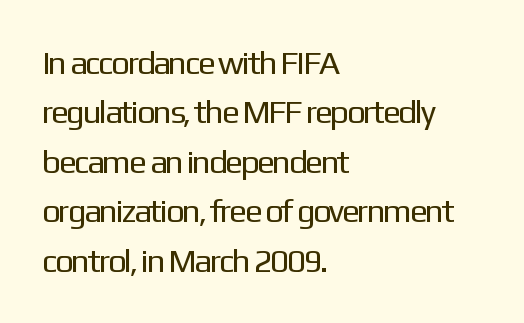
Normally led — the rows are evenly, conventionally spaced. Compared with a typical body face, this is equally light or lighter still. Is this a sans? Yes — the strokes have no serifs. The tracking reads as untouched default to a designer's eye.
